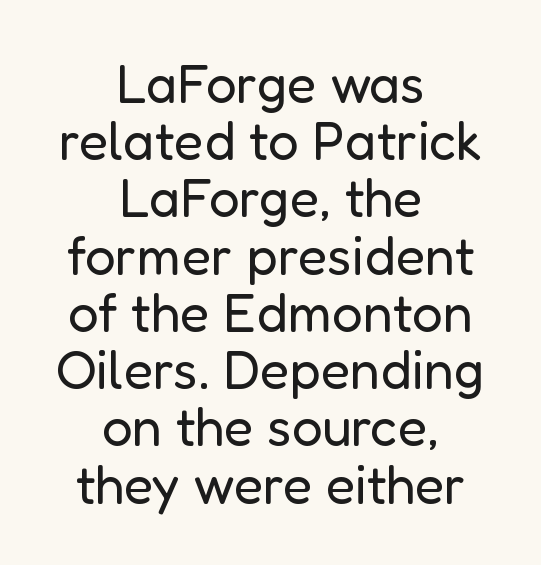
The image shows 54 px regular-weight sans-serif type, upright; set centered, tight line spacing (1.06x), normal letter spacing, not underlined; low stroke contrast and a medium x-height.
